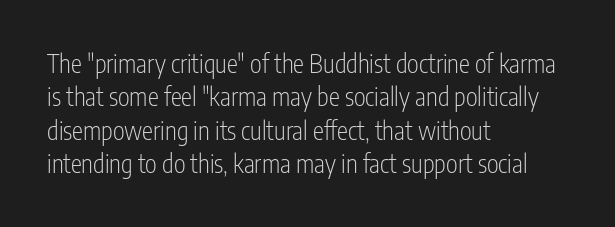
{"italic": "no", "bold": "no", "underline": "no", "align": "left", "line_spacing": "normal", "line_spacing_ratio": 1.34, "letter_spacing": "normal", "letter_spacing_em": 0.0, "glyph_px": 25}
